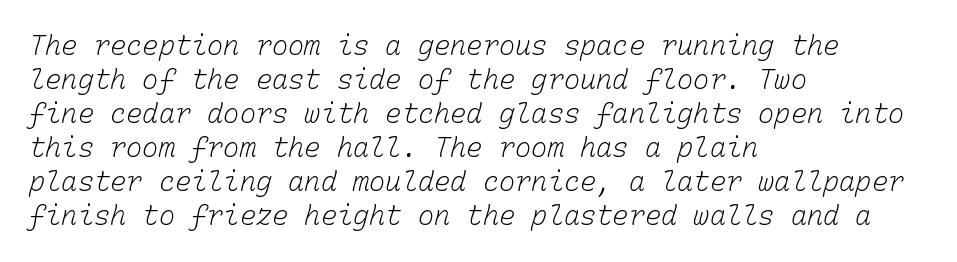
The lines sit at an ordinary, default distance from one another. Nothing heavy about these letters — not bold at all. Underlining? Definitely not there. Left-aligned paragraph, ragged on the right.
